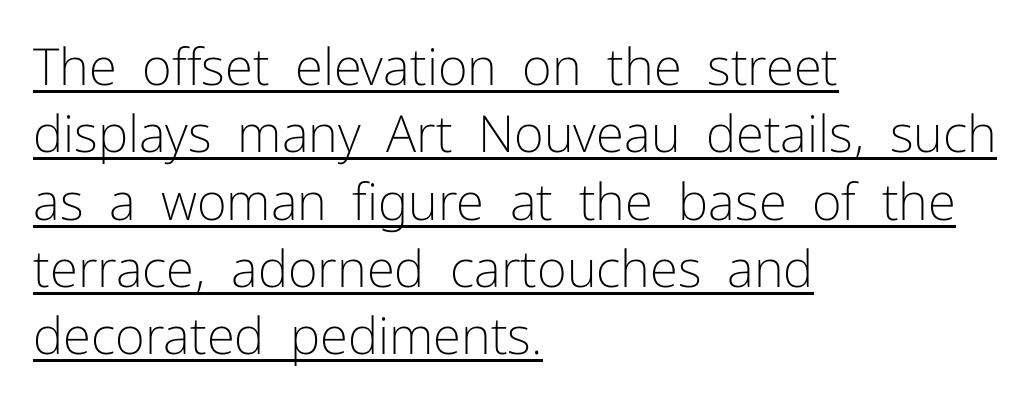
Q: Is the text bold? A: No.
Q: Is the text italic (slanted)? A: No, it is upright.
Q: Is the typeface a serif or a sans-serif typeface? A: Sans-serif.
Q: Is the text underlined? A: Yes.
Q: How is the paragraph aligned? A: Left-aligned.
Q: Is the spacing between letters normal or unusually wide? A: Normal.
Q: Is the spacing between lines tight, normal or loose? A: Normal.
Q: Width (condensed, normal, or wide)? A: Normal.
Q: Stroke contrast? A: Low.
Q: x-height? A: Medium.
Q: Monospaced? A: No.
